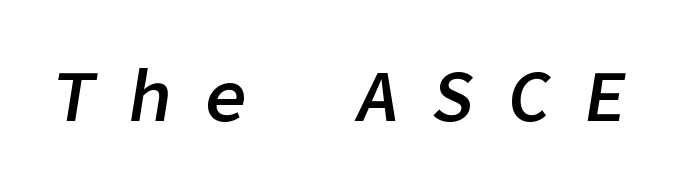
Q: Is the text bold? A: Semi-bold.
Q: Is the text italic (slanted)? A: Yes, it leans right by about 9 degrees.
Q: Is the text underlined? A: No.
Q: Is the spacing between letters normal or unusually wide? A: Unusually wide.
Q: Width (condensed, normal, or wide)? A: Normal.
Q: Stroke contrast? A: Low.
Q: x-height? A: Medium.
